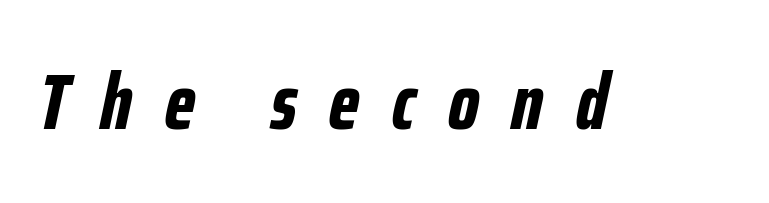
The image shows 79 px bold, condensed type, italic (leaning right); set unusually wide letter spacing (+0.41 em), not underlined; low stroke contrast and a medium x-height.
